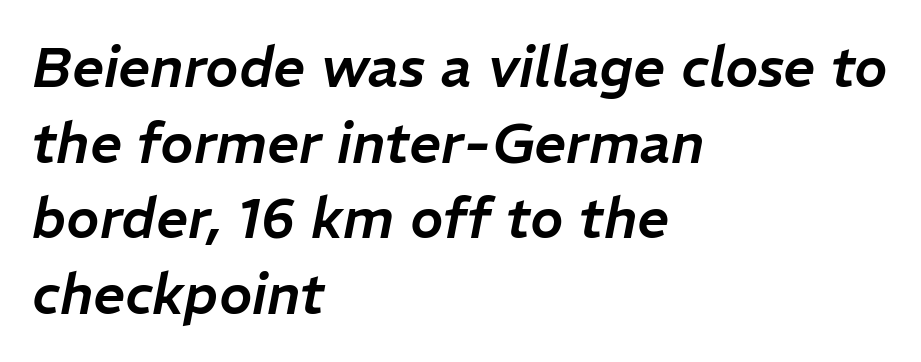
Is the type slanted? Yes — the strokes lean at a clear angle. Think of a printed novel: that variable character pitch is what you see here. Look at the tracking — it's just the regular setting, nothing added. Compared with a centered layout, this one pins lines to the left instead. The designer left line spacing at the default.
